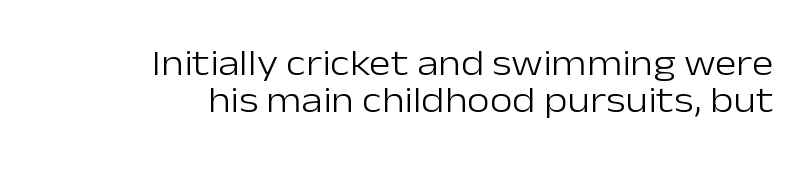
The image shows 37 px light sans-serif type, upright; set right-aligned, tight line spacing (0.99x), normal letter spacing, not underlined; low stroke contrast and a medium x-height.
